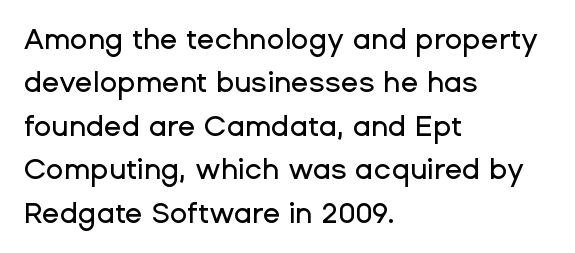
{"serif": "no", "italic": "no", "width": "normal", "stroke_contrast": "low", "x_height": "medium", "monospaced": "no", "underline": "no", "align": "left", "line_spacing": "normal", "line_spacing_ratio": 1.5, "letter_spacing": "normal", "letter_spacing_em": 0.0, "glyph_px": 29}
